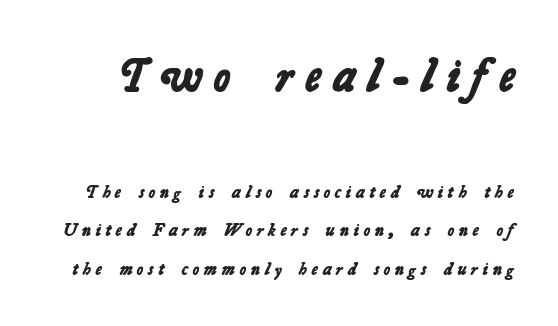
The image shows 46 px bold sans-serif type; set loose line spacing (2.12x), unusually wide letter spacing (+0.26 em), not underlined; the first (top) block is 2.56x larger; low stroke contrast and a medium x-height.
